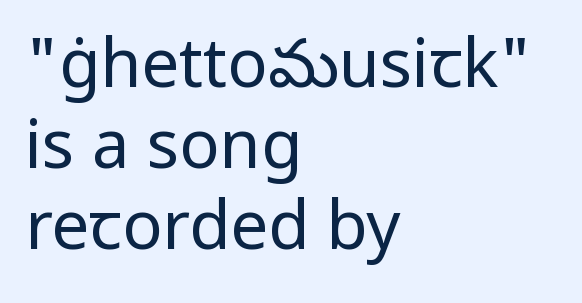
The area under the type is left untouched. The gaps between neighbouring characters are ordinary and unremarkable. Each letter's strokes conclude bluntly, with no projecting serifs. The letters stand upright; this is a roman face.
